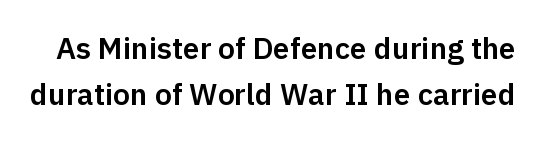
Q: Is the text italic (slanted)? A: No, it is upright.
Q: Is the typeface a serif or a sans-serif typeface? A: Sans-serif.
Q: Is the text underlined? A: No.
Q: Is the spacing between letters normal or unusually wide? A: Normal.
Q: Is the spacing between lines tight, normal or loose? A: Normal.
Q: Width (condensed, normal, or wide)? A: Normal.
Q: Stroke contrast? A: Low.
Q: x-height? A: Medium.
Q: Monospaced? A: No.
